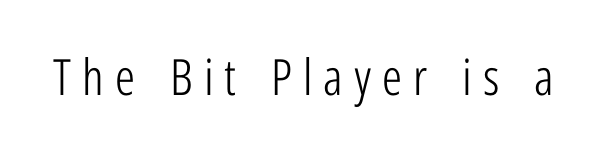
{"serif": "no", "italic": "no", "bold": "no", "weight": "light", "width": "condensed", "stroke_contrast": "low", "x_height": "medium", "monospaced": "no", "underline": "no", "letter_spacing": "wide", "letter_spacing_em": 0.22, "glyph_px": 50}
